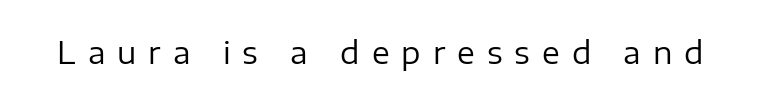
Q: Is the text bold? A: No.
Q: Is the text italic (slanted)? A: No, it is upright.
Q: Is the typeface a serif or a sans-serif typeface? A: Sans-serif.
Q: Is the text underlined? A: No.
Q: Is the spacing between letters normal or unusually wide? A: Unusually wide.
Q: Width (condensed, normal, or wide)? A: Normal.
Q: Stroke contrast? A: Low.
Q: x-height? A: Medium.
Q: Monospaced? A: No.
